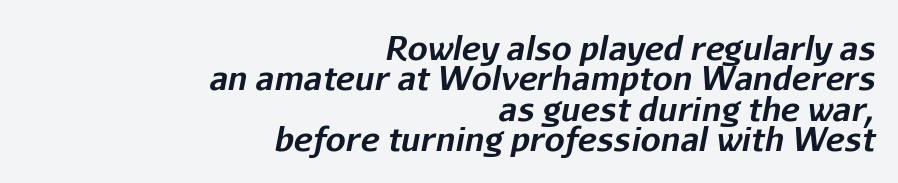
The string is rendered with underlining switched off. The horizontal fit of the characters is conventional and even. It's the slanting kind of type. The face used here is proportionally spaced, like ordinary book or web type.
